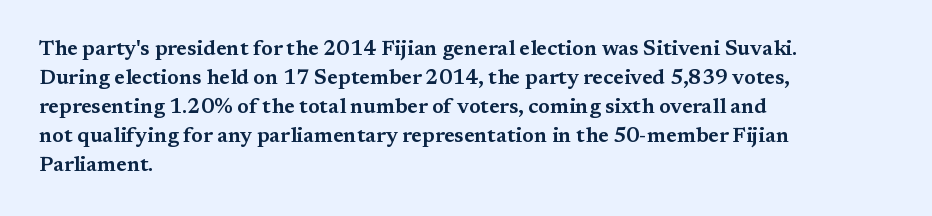
The image shows 21 px text type, upright; set left-aligned, normal line spacing (1.38x), normal letter spacing, not underlined.
